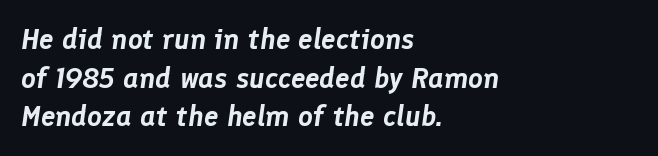
{"italic": "yes", "lean": "right", "slant_degrees": 8, "width": "normal", "stroke_contrast": "low", "x_height": "medium", "monospaced": "no", "underline": "no", "align": "left", "line_spacing": "normal", "line_spacing_ratio": 1.33, "letter_spacing": "normal", "letter_spacing_em": 0.0, "glyph_px": 29}
